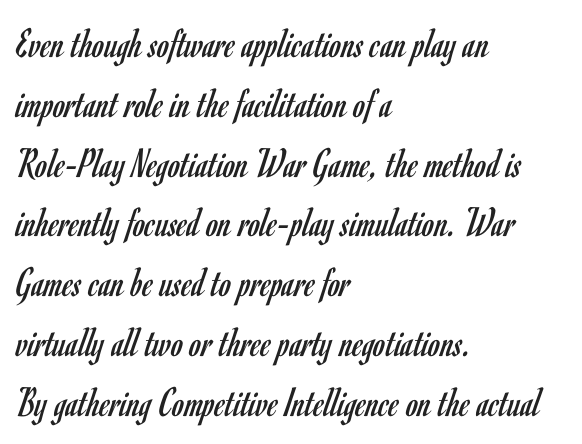
Q: Is the text bold? A: No.
Q: Is the text italic (slanted)? A: Yes.
Q: Is the typeface a serif or a sans-serif typeface? A: Sans-serif.
Q: Is the text underlined? A: No.
Q: How is the paragraph aligned? A: Left-aligned.
Q: Is the spacing between letters normal or unusually wide? A: Normal.
Q: Is the spacing between lines tight, normal or loose? A: Normal.
Q: Width (condensed, normal, or wide)? A: Condensed.
Q: Stroke contrast? A: Low.
Q: x-height? A: Small.
Q: Monospaced? A: No.
